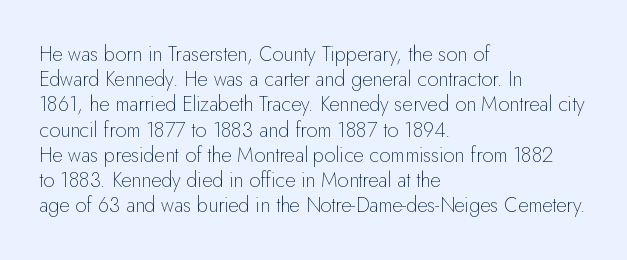
How would I describe the line gaps? Plain and ordinary. Stem width sits at or under what a default text font uses. Posture: straight, roman, zero tilt. Underlining? Definitely not there. How are the letters spaced? Ordinarily, with no added tracking. Alignment: flush left.
